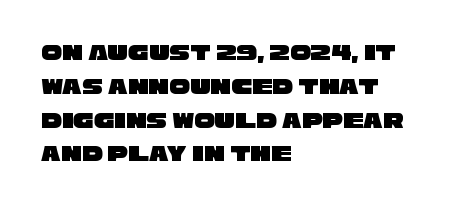
These lines are set flush left with a ragged right edge. The baseline area is clear. If you measured baseline to baseline, you'd find a middling distance. Observe the ordinary spacing: letters are neighbours, not strangers.
